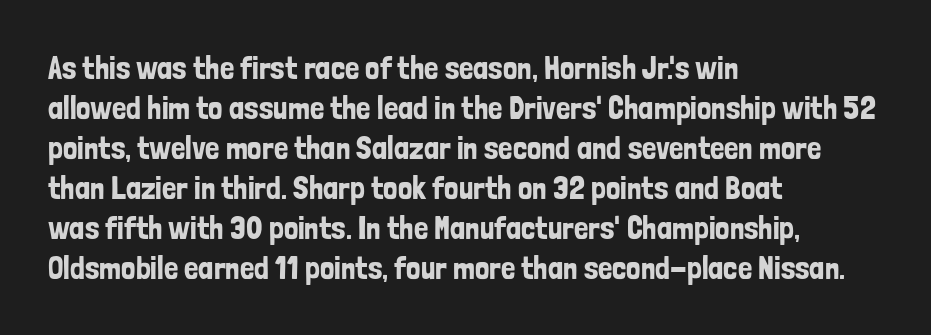
{"serif": "no", "italic": "no", "width": "condensed", "stroke_contrast": "low", "x_height": "medium", "monospaced": "no", "underline": "no", "align": "left", "line_spacing": "normal", "line_spacing_ratio": 1.25, "letter_spacing": "normal", "letter_spacing_em": 0.0, "glyph_px": 32}
